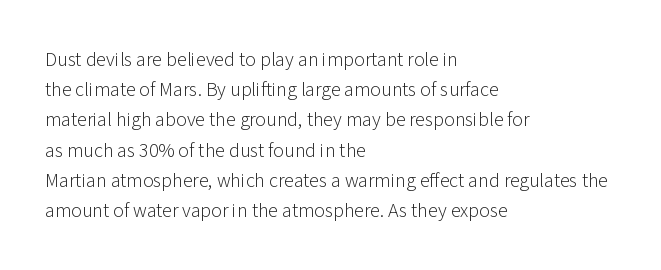
The image shows 20 px text type, upright; set left-aligned, normal line spacing (1.51x), normal letter spacing, not underlined.
